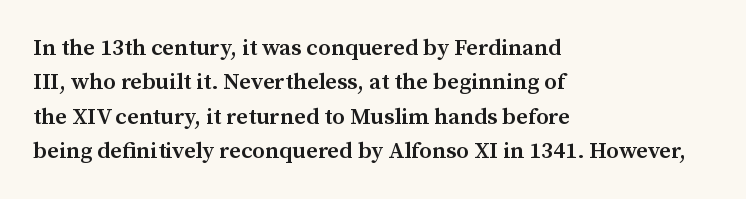
The image shows 23 px text type, upright; set left-aligned, normal line spacing (1.49x), normal letter spacing, not underlined.
